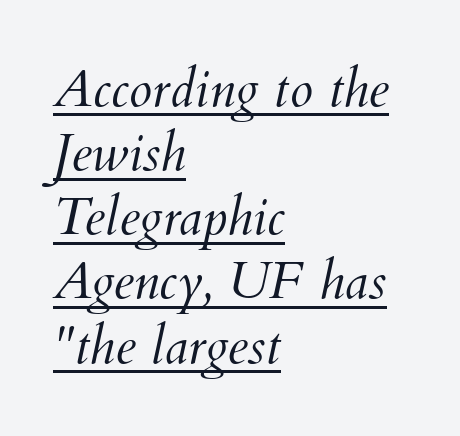
Q: Is the text bold? A: No.
Q: Is the text italic (slanted)? A: Yes, it leans right by about 12 degrees.
Q: Is the text underlined? A: Yes.
Q: How is the paragraph aligned? A: Left-aligned.
Q: Is the spacing between letters normal or unusually wide? A: Normal.
Q: Width (condensed, normal, or wide)? A: Normal.
Q: Stroke contrast? A: Medium.
Q: x-height? A: Small.
Q: Monospaced? A: No.
